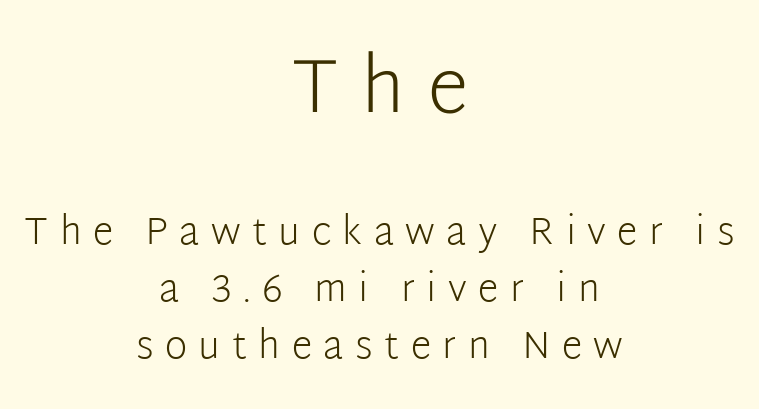
The passage shown stacks its lines at a standard gap. Each row of text sits above clean, open space. The paragraph shown floats in the horizontal middle. The initial chunk of copy outweighs the following chunk in type size. Character widths vary here, with narrow letters taking less room than wide ones.
